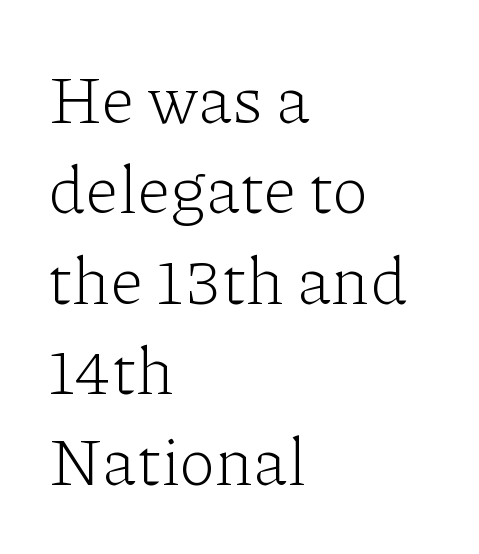
{"serif": "yes", "italic": "no", "bold": "no", "weight": "light", "width": "normal", "stroke_contrast": "low", "x_height": "medium", "monospaced": "no", "underline": "no", "align": "left", "line_spacing": "normal", "line_spacing_ratio": 1.35, "letter_spacing": "normal", "letter_spacing_em": 0.0, "glyph_px": 67}
